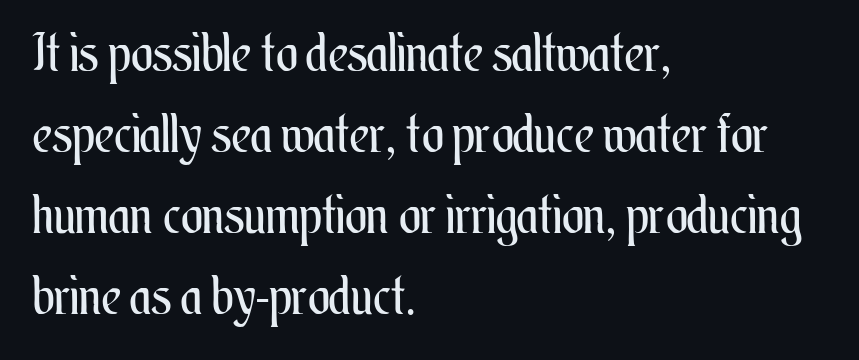
The image shows 52 px regular-weight, condensed type, upright; set left-aligned, normal line spacing (1.56x), normal letter spacing, not underlined; medium stroke contrast and a small x-height.
